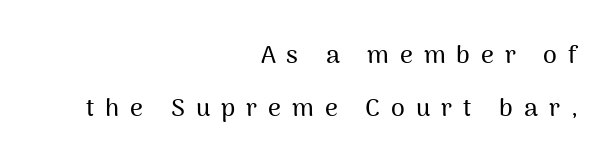
The image shows 25 px text type, upright; set right-aligned, loose line spacing (2.11x), unusually wide letter spacing (+0.44 em), not underlined.
